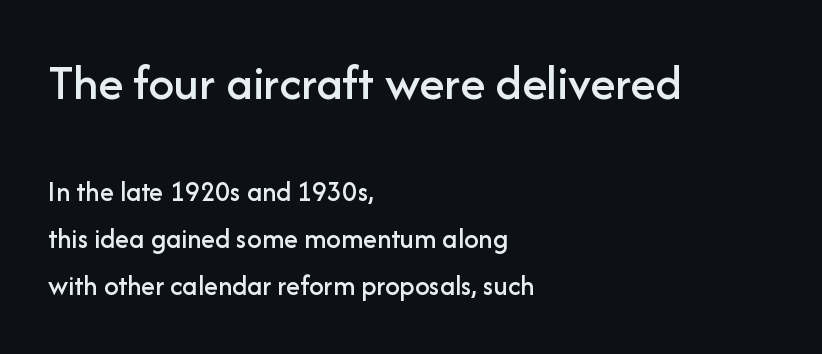
Q: Is the text italic (slanted)? A: No, it is upright.
Q: Is the typeface a serif or a sans-serif typeface? A: Sans-serif.
Q: Is the text underlined? A: No.
Q: How is the paragraph aligned? A: Left-aligned.
Q: Is the spacing between letters normal or unusually wide? A: Normal.
Q: Is the spacing between lines tight, normal or loose? A: Normal.
Q: Which block of text is set in a larger size, the first (top) or the second (bottom)? A: The first (top) one.
Q: Width (condensed, normal, or wide)? A: Normal.
Q: Stroke contrast? A: Low.
Q: x-height? A: Medium.
Q: Monospaced? A: No.
